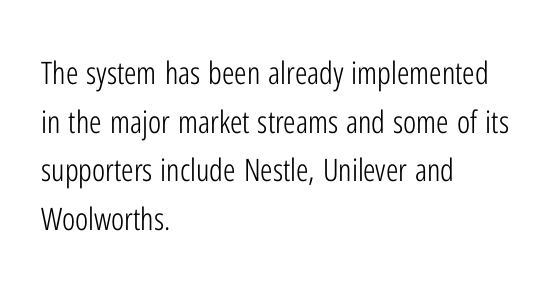
The image shows 31 px light, condensed sans-serif type, upright; set left-aligned, normal line spacing (1.57x), normal letter spacing, not underlined; low stroke contrast and a medium x-height.
